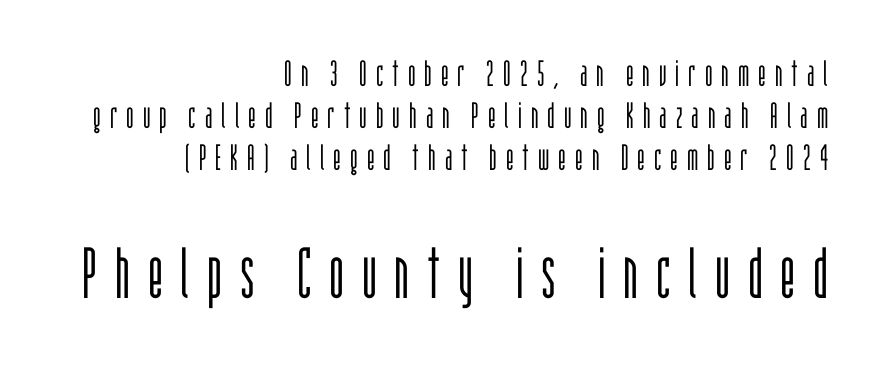
Weight class: somewhere from thin through regular. Tracking here is generous; glyphs stand well apart from one another. The later block is typeset at a bigger size than the earlier block. A sans-serif font was chosen for this passage. The rendering uses natural spacing where letterforms have individual widths.
